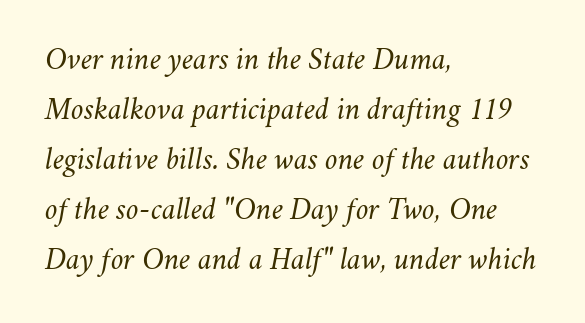
Q: Is the text bold? A: No.
Q: Is the text italic (slanted)? A: Yes, it leans right by about 11 degrees.
Q: Is the text underlined? A: No.
Q: How is the paragraph aligned? A: Left-aligned.
Q: Is the spacing between letters normal or unusually wide? A: Normal.
Q: Is the spacing between lines tight, normal or loose? A: Normal.
Q: Width (condensed, normal, or wide)? A: Normal.
Q: Stroke contrast? A: Medium.
Q: x-height? A: Small.
Q: Monospaced? A: No.
